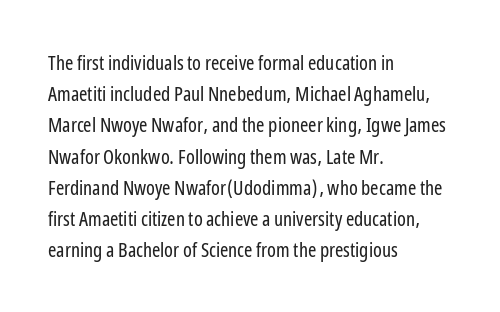
The image shows 20 px text type, upright; set left-aligned, normal line spacing (1.56x), normal letter spacing, not underlined.
